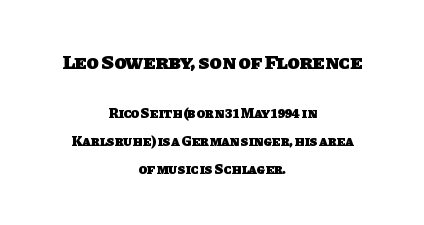
The image shows 20 px bold type; set centered, loose line spacing (1.99x), normal letter spacing, not underlined; the first (top) block is 1.43x larger.
